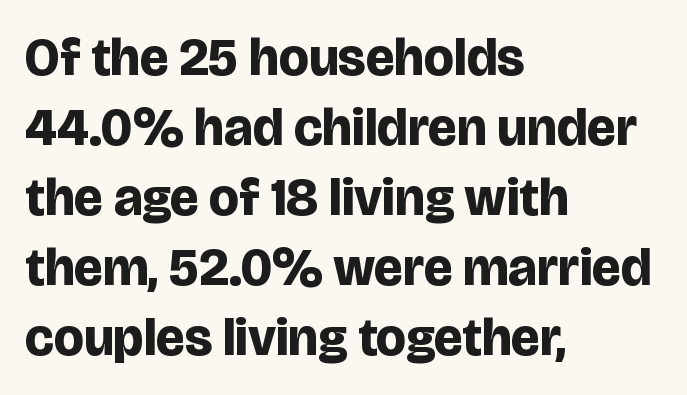
Q: Is the text bold? A: Yes.
Q: Is the text italic (slanted)? A: No, it is upright.
Q: Is the typeface a serif or a sans-serif typeface? A: Sans-serif.
Q: Is the text underlined? A: No.
Q: How is the paragraph aligned? A: Left-aligned.
Q: Is the spacing between letters normal or unusually wide? A: Normal.
Q: Is the spacing between lines tight, normal or loose? A: Normal.
Q: Width (condensed, normal, or wide)? A: Normal.
Q: Stroke contrast? A: Low.
Q: x-height? A: Large.
Q: Monospaced? A: No.
